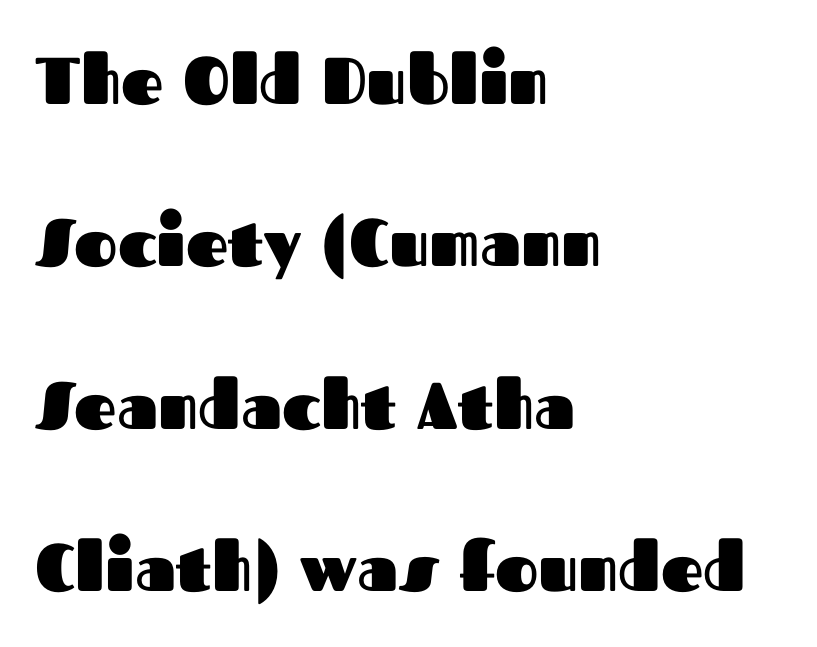
Does the type have serifs? No, each stem ends abruptly. Weight check: bold — yes, fully. Descender tails drop into unmarked territory. One-word summary of the alignment: left. The rendering uses a large line-height, opening up the rows. This is the regular roman posture of the typeface.
